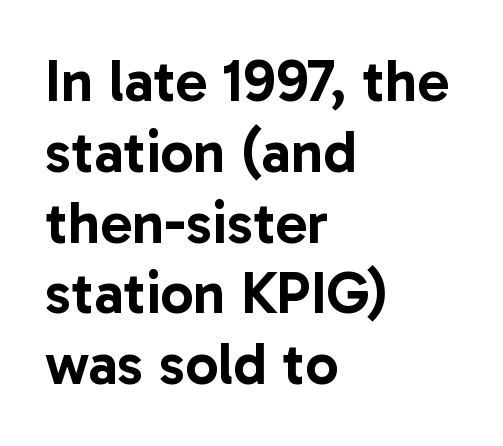
Q: Is the text italic (slanted)? A: No, it is upright.
Q: Is the typeface a serif or a sans-serif typeface? A: Sans-serif.
Q: Is the text underlined? A: No.
Q: How is the paragraph aligned? A: Left-aligned.
Q: Is the spacing between letters normal or unusually wide? A: Normal.
Q: Width (condensed, normal, or wide)? A: Normal.
Q: Stroke contrast? A: Low.
Q: x-height? A: Medium.
Q: Monospaced? A: No.
